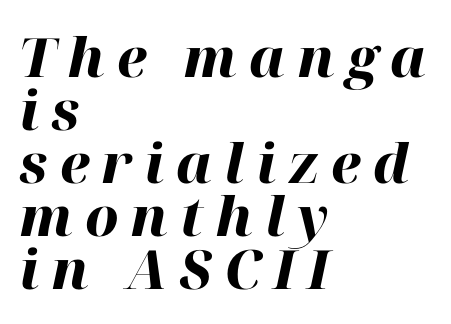
The image shows 54 px heavy type, italic (leaning right); set left-aligned, tight line spacing (0.98x), unusually wide letter spacing (+0.22 em), not underlined; high stroke contrast and a medium x-height.
